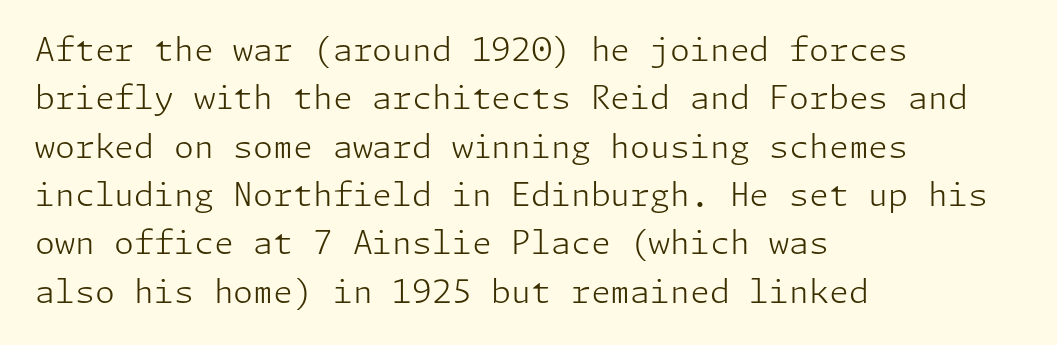
The image shows 32 px light sans-serif type, upright; set left-aligned, normal line spacing (1.51x), normal letter spacing, not underlined; low stroke contrast and a medium x-height.
